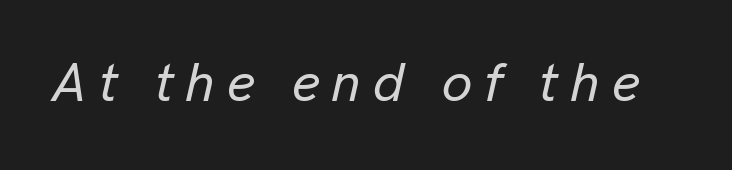
Q: Is the text italic (slanted)? A: Yes, it leans right by about 13 degrees.
Q: Is the text underlined? A: No.
Q: Is the spacing between letters normal or unusually wide? A: Unusually wide.
Q: Width (condensed, normal, or wide)? A: Normal.
Q: Stroke contrast? A: Low.
Q: x-height? A: Medium.
Q: Monospaced? A: No.
